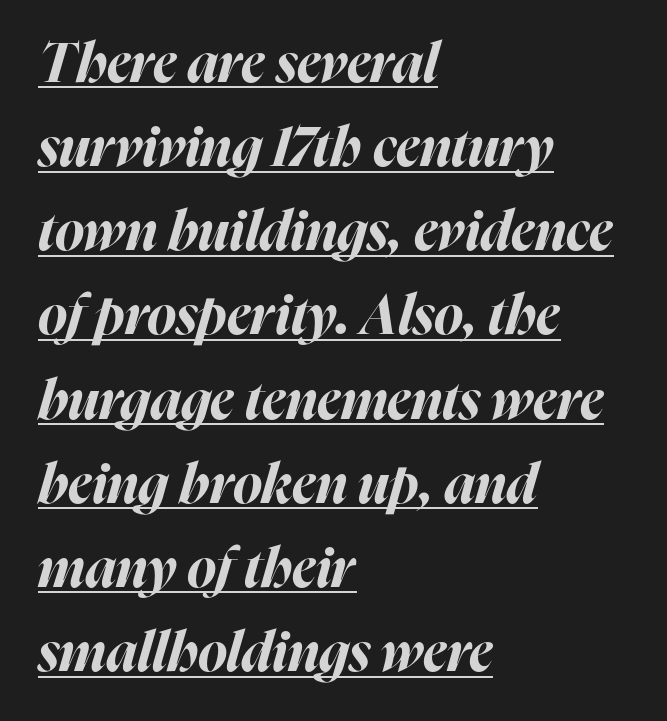
Q: Is the text bold? A: Yes.
Q: Is the text italic (slanted)? A: Yes, it leans right by about 16 degrees.
Q: Is the text underlined? A: Yes.
Q: How is the paragraph aligned? A: Left-aligned.
Q: Is the spacing between letters normal or unusually wide? A: Normal.
Q: Is the spacing between lines tight, normal or loose? A: Normal.
Q: Width (condensed, normal, or wide)? A: Normal.
Q: Stroke contrast? A: High.
Q: x-height? A: Medium.
Q: Monospaced? A: No.
